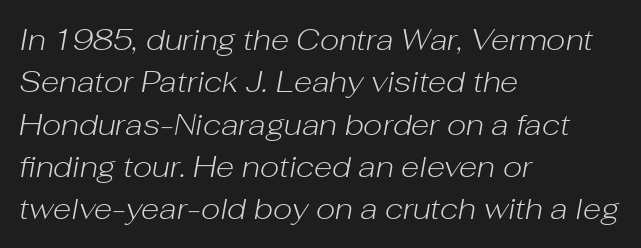
{"italic": "yes", "lean": "right", "slant_degrees": 10, "bold": "no", "weight": "light", "width": "normal", "stroke_contrast": "low", "x_height": "medium", "monospaced": "no", "underline": "no", "align": "left", "line_spacing": "normal", "line_spacing_ratio": 1.41, "letter_spacing": "normal", "letter_spacing_em": 0.0, "glyph_px": 30}
